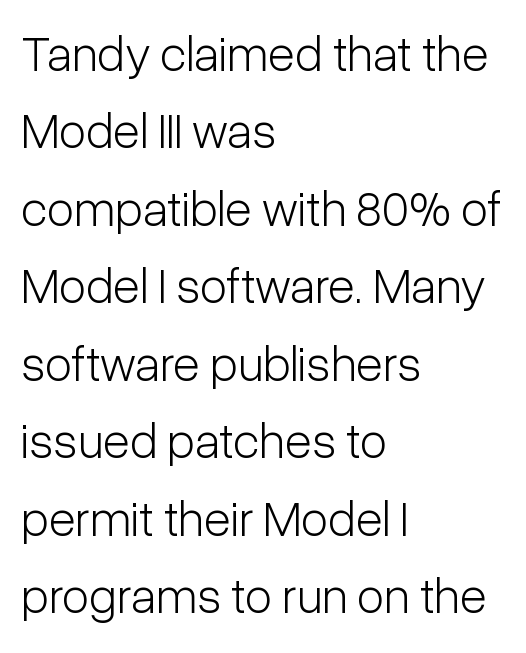
The image shows 50 px light, condensed sans-serif type, upright; set left-aligned, normal line spacing (1.55x), normal letter spacing, not underlined; low stroke contrast and a medium x-height.
